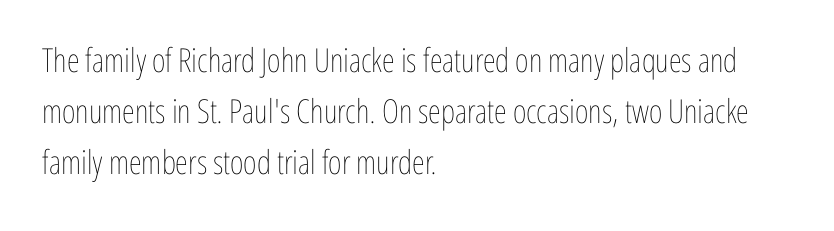
The image shows 33 px thin, condensed type, upright; set left-aligned, normal line spacing (1.55x), normal letter spacing, not underlined; low stroke contrast and a medium x-height.
